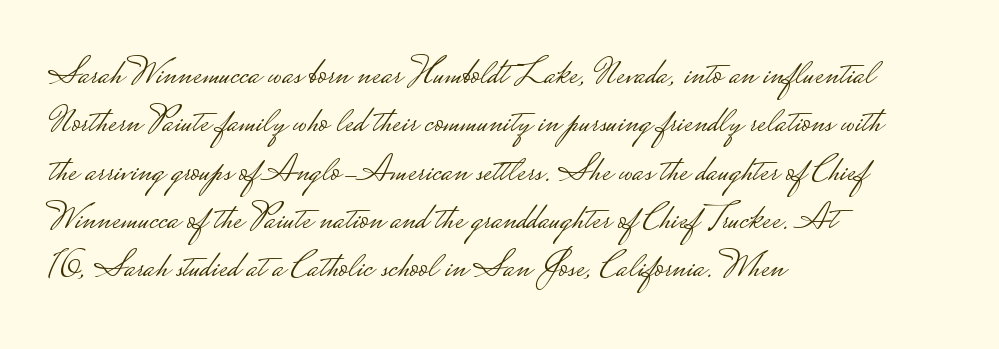
The image shows 38 px light, wide sans-serif type; set left-aligned, normal line spacing (1.27x), normal letter spacing, not underlined; low stroke contrast.
